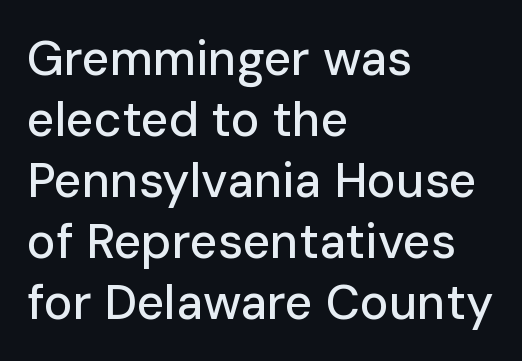
A roman cut, with each character standing at attention. Proportional: the letters do not fall into vertical columns. The space directly below the letters is spotless. This is sans-serif lettering, the kind often seen on screens and signage.
